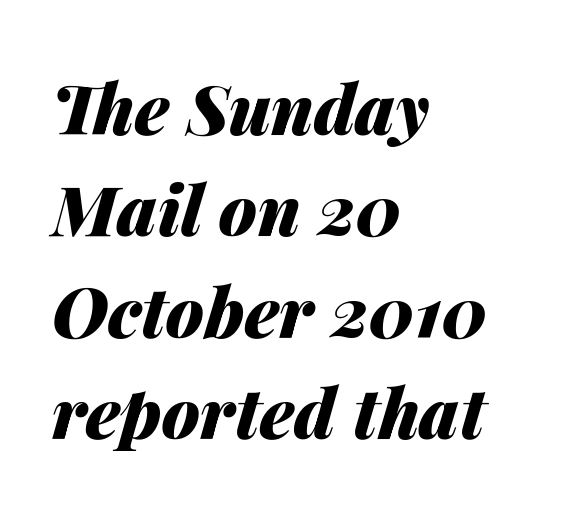
Q: Is the text bold? A: Yes.
Q: Is the text italic (slanted)? A: Yes, it leans right by about 14 degrees.
Q: Is the text underlined? A: No.
Q: How is the paragraph aligned? A: Left-aligned.
Q: Is the spacing between letters normal or unusually wide? A: Normal.
Q: Is the spacing between lines tight, normal or loose? A: Normal.
Q: Width (condensed, normal, or wide)? A: Normal.
Q: Stroke contrast? A: Medium.
Q: x-height? A: Medium.
Q: Monospaced? A: No.
